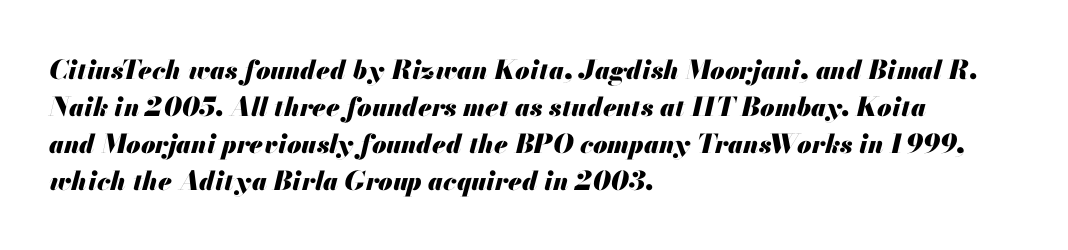
{"italic": "yes", "lean": "right", "slant_degrees": 13, "bold": "yes", "underline": "no", "align": "left", "line_spacing": "normal", "line_spacing_ratio": 1.42, "letter_spacing": "normal", "letter_spacing_em": 0.0, "glyph_px": 26}
